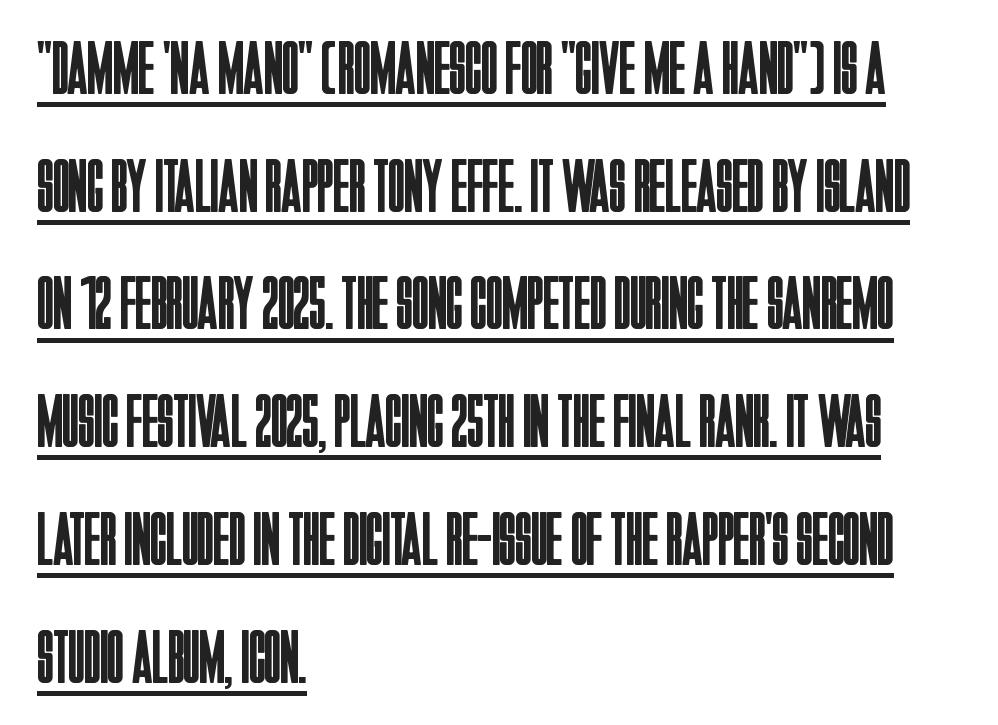
Note the varied advance widths — an 'i' is clearly narrower than an 'm'. Characters follow at the spacing the type designer built in. The ragged edge is on the right, which tells us the setting is flush left. Unlike a traditional serif, this face leaves its strokes unadorned. Is there an underline? Yes — a line sits under the letters. The leading is moderate, giving the passage an even texture.
